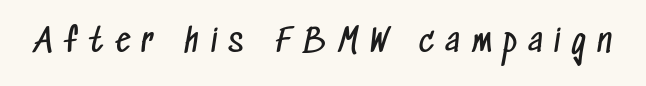
The image shows 31 px regular-weight, condensed sans-serif type; set unusually wide letter spacing (+0.37 em), not underlined; low stroke contrast and a medium x-height.
